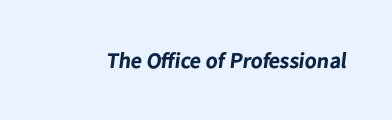
{"bold": "yes", "underline": "no", "letter_spacing": "normal", "letter_spacing_em": 0.0, "glyph_px": 22}
